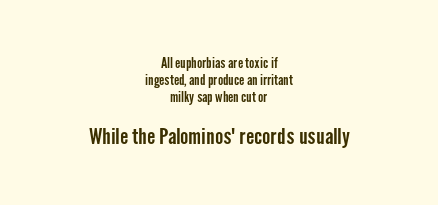
{"italic": "no", "underline": "no", "align": "center", "line_spacing_ratio": 1.23, "letter_spacing": "normal", "letter_spacing_em": 0.0, "larger_block": "second", "size_ratio": 1.57, "glyph_px": 22}
